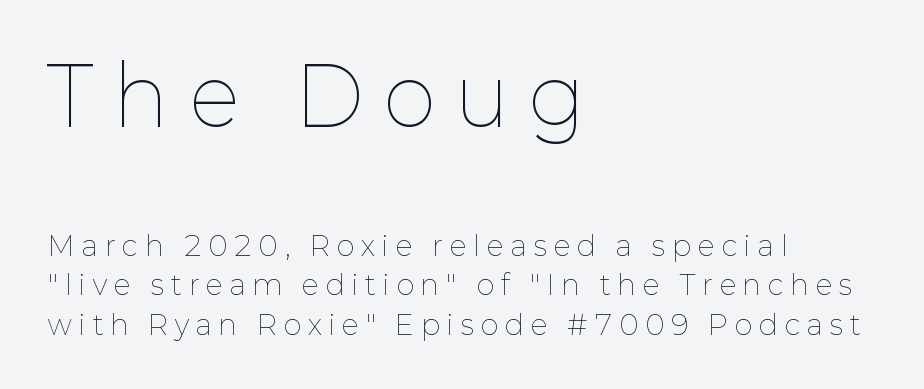
{"italic": "no", "bold": "no", "weight": "thin", "width": "normal", "stroke_contrast": "low", "x_height": "medium", "monospaced": "no", "underline": "no", "align": "left", "line_spacing": "normal", "line_spacing_ratio": 1.46, "letter_spacing": "wide", "letter_spacing_em": 0.27, "larger_block": "first", "size_ratio": 2.96, "glyph_px": 80}
